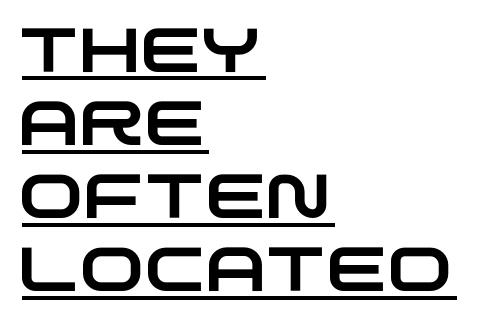
Serif or sans? Sans — the stroke terminals are bare. Note the varied advance widths — an 'i' is clearly narrower than an 'm'. Casual observation: everything's shoved over to the left. A rule runs beneath these lines of type.
